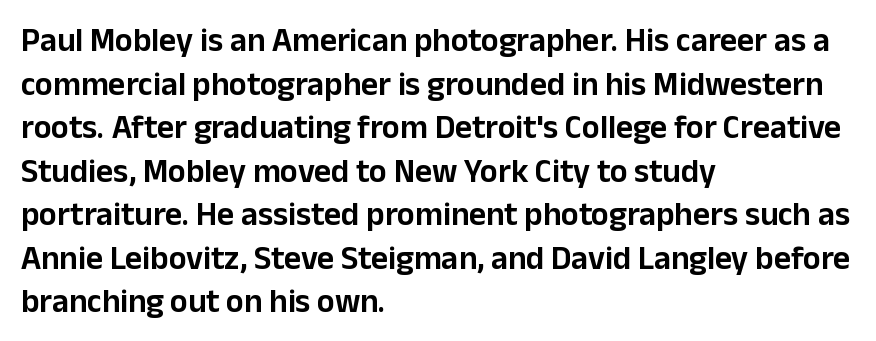
The passage shown is typed in a proportional face where columns would drift. Evenly set lines give the paragraph a standard silhouette. Where is the straight margin? On the left. This rendering features lettering with no underline. Posture: straight, roman, zero tilt.
